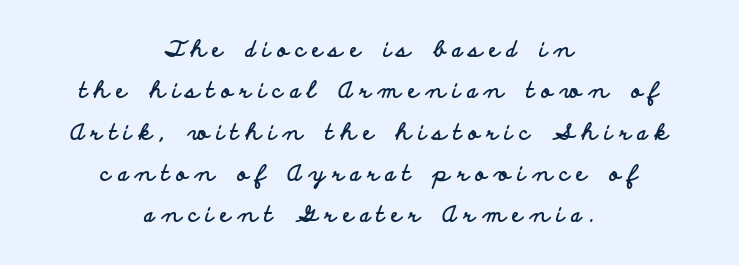
The image shows 22 px bold type; set centered, line spacing 1.88x, unusually wide letter spacing (+0.32 em), not underlined.
